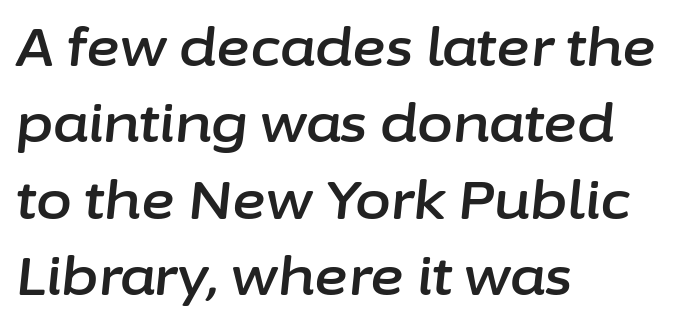
Q: Is the text italic (slanted)? A: Yes, it leans right by about 6 degrees.
Q: Is the text underlined? A: No.
Q: How is the paragraph aligned? A: Left-aligned.
Q: Is the spacing between letters normal or unusually wide? A: Normal.
Q: Is the spacing between lines tight, normal or loose? A: Normal.
Q: Width (condensed, normal, or wide)? A: Normal.
Q: Stroke contrast? A: Low.
Q: x-height? A: Medium.
Q: Monospaced? A: No.
